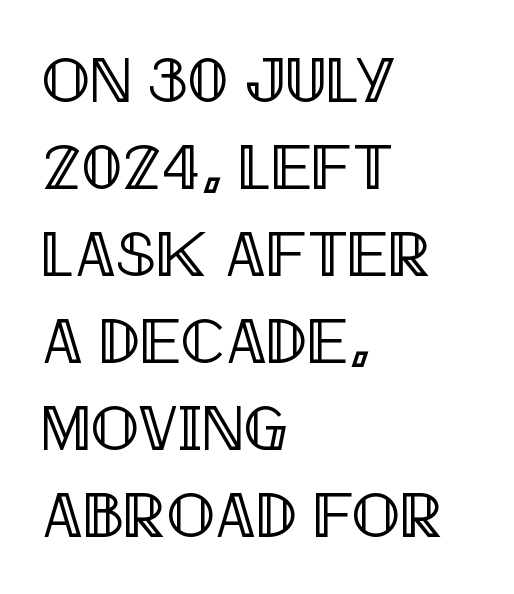
Designer's note — italics off, roman on. The strip under each line holds only bare page. Look at the tracking — it's just the regular setting, nothing added. Each line starts at the same left margin while the right side varies. Each letter keeps its own natural width here, so spacing adapts to shape.
